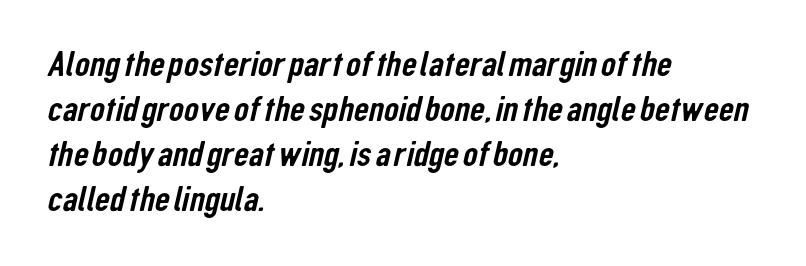
{"serif": "no", "width": "condensed", "stroke_contrast": "low", "x_height": "medium", "monospaced": "no", "underline": "no", "align": "left", "line_spacing_ratio": 1.22, "letter_spacing": "normal", "letter_spacing_em": 0.0, "glyph_px": 37}
